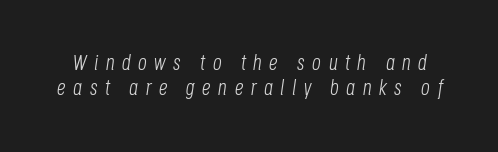
Q: Is the text bold? A: No.
Q: Is the text italic (slanted)? A: Yes, it leans right by about 8 degrees.
Q: Is the text underlined? A: No.
Q: Is the spacing between letters normal or unusually wide? A: Unusually wide.
Q: Is the spacing between lines tight, normal or loose? A: Tight.
